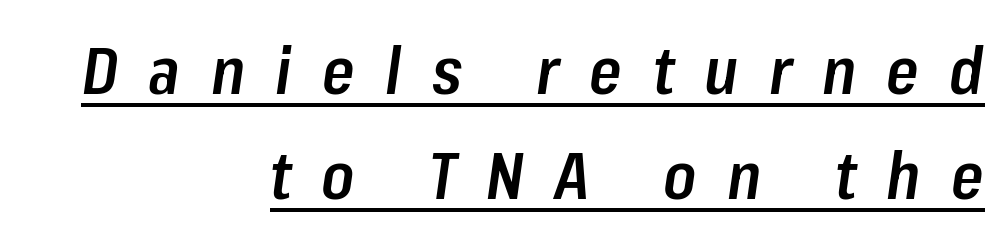
{"italic": "yes", "lean": "right", "slant_degrees": 8, "bold": "semi", "weight": "semibold", "width": "condensed", "stroke_contrast": "low", "x_height": "medium", "monospaced": "no", "underline": "yes", "align": "right", "line_spacing": "normal", "line_spacing_ratio": 1.59, "letter_spacing": "wide", "letter_spacing_em": 0.46, "glyph_px": 66}
